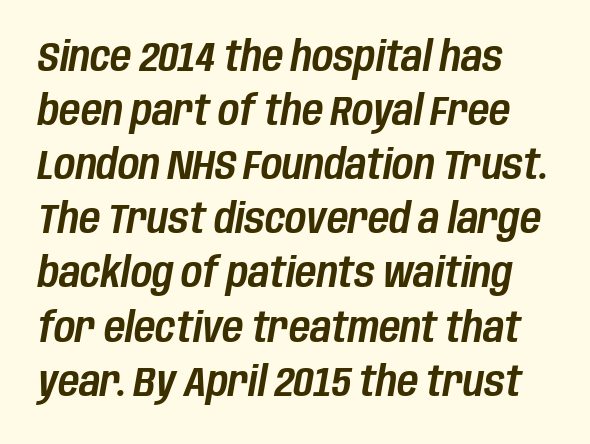
The image shows 41 px condensed type, italic (leaning right); set normal line spacing (1.32x), normal letter spacing, not underlined; low stroke contrast and a large x-height.
